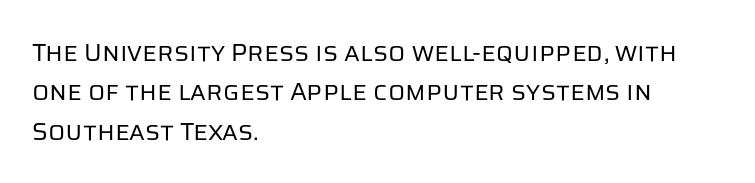
The image shows 25 px text type, upright; set left-aligned, normal line spacing (1.58x), normal letter spacing, not underlined.
